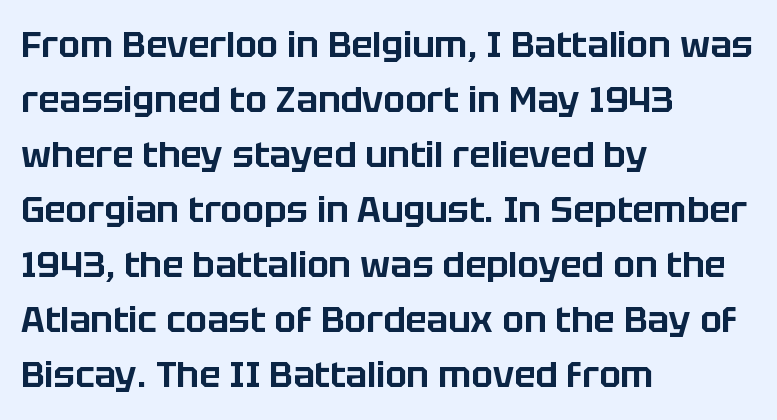
{"serif": "no", "italic": "no", "width": "normal", "stroke_contrast": "low", "x_height": "large", "monospaced": "no", "underline": "no", "align": "left", "line_spacing": "normal", "line_spacing_ratio": 1.53, "letter_spacing": "normal", "letter_spacing_em": 0.0, "glyph_px": 36}
